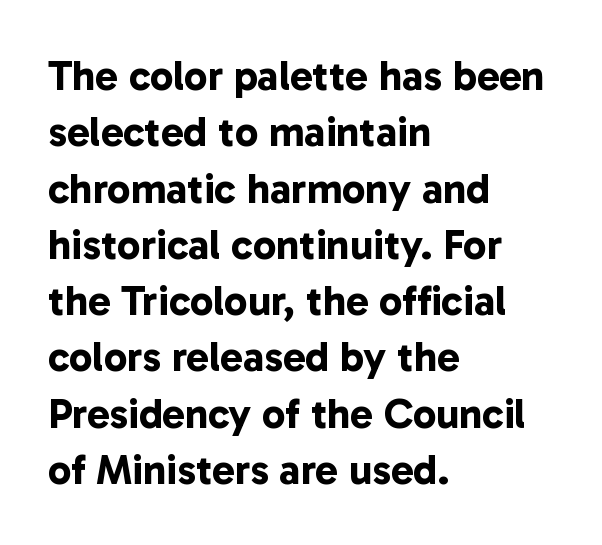
{"serif": "no", "bold": "yes", "weight": "bold", "width": "normal", "stroke_contrast": "low", "x_height": "medium", "monospaced": "no", "underline": "no", "align": "left", "line_spacing": "normal", "line_spacing_ratio": 1.34, "letter_spacing": "normal", "letter_spacing_em": 0.0, "glyph_px": 42}
